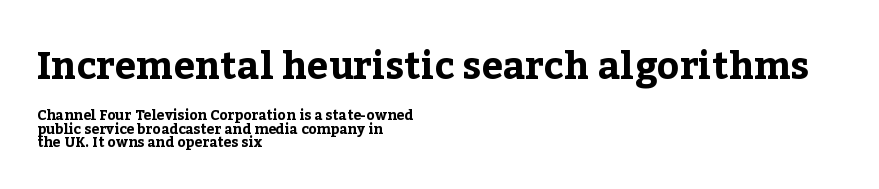
Is there much room between lines? No — they nearly touch. The letterforms sit shoulder to shoulder at normal distance. The foot of each line stays bare and open. The rendering shrinks the type as you move from the upper chunk to the lower.
